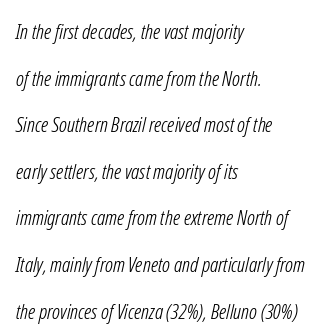
The image shows 21 px text type; set left-aligned, loose line spacing (2.22x), normal letter spacing, not underlined.
